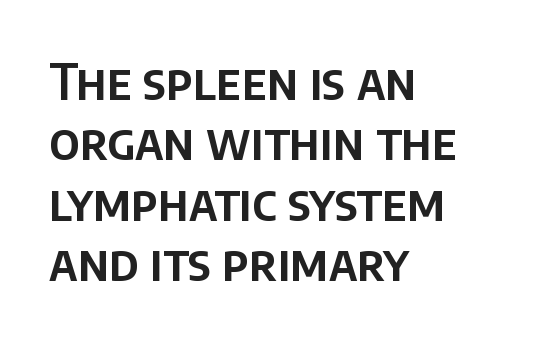
{"serif": "no", "italic": "no", "width": "normal", "stroke_contrast": "low", "x_height": "large", "monospaced": "no", "underline": "no", "align": "left", "line_spacing_ratio": 1.23, "letter_spacing": "normal", "letter_spacing_em": 0.0, "glyph_px": 49}
